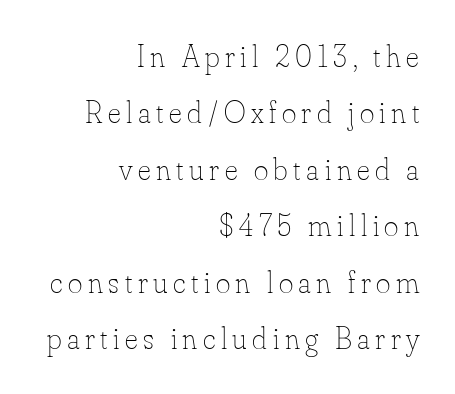
{"italic": "no", "bold": "no", "weight": "thin", "width": "normal", "stroke_contrast": "low", "x_height": "small", "monospaced": "no", "underline": "no", "align": "right", "line_spacing_ratio": 1.82, "glyph_px": 31}
